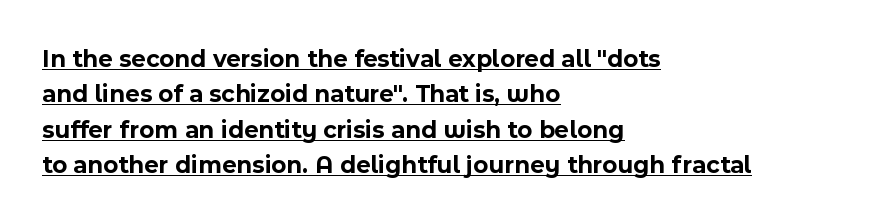
The image shows 25 px bold type, upright; set left-aligned, normal line spacing (1.42x), normal letter spacing, underlined.
